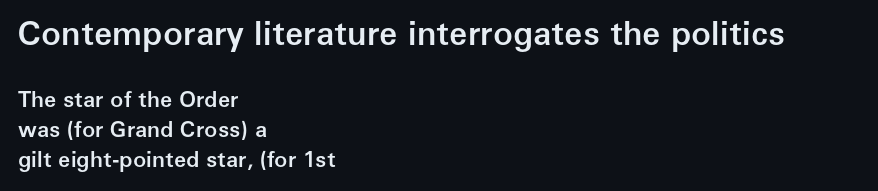
{"serif": "no", "italic": "no", "bold": "semi", "weight": "semibold", "width": "normal", "stroke_contrast": "low", "x_height": "medium", "monospaced": "no", "underline": "no", "align": "left", "line_spacing": "normal", "line_spacing_ratio": 1.36, "letter_spacing": "normal", "letter_spacing_em": 0.0, "larger_block": "first", "size_ratio": 1.5, "glyph_px": 33}
